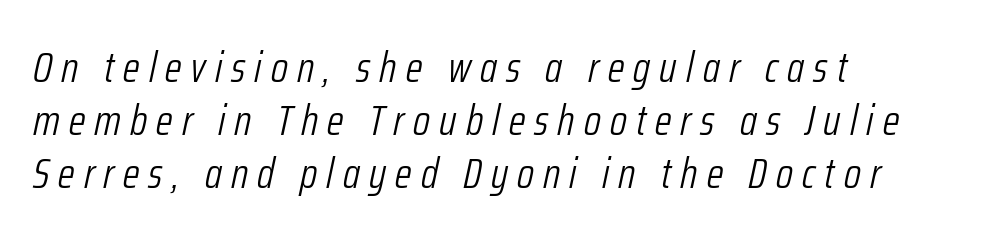
{"italic": "yes", "lean": "right", "slant_degrees": 12, "bold": "no", "weight": "light", "width": "condensed", "stroke_contrast": "low", "x_height": "medium", "monospaced": "no", "underline": "no", "align": "left", "line_spacing_ratio": 1.23, "letter_spacing": "wide", "letter_spacing_em": 0.21, "glyph_px": 43}
